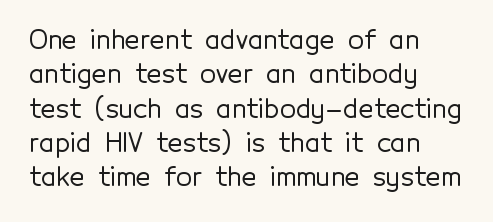
Here the glyphs are tracked normally, forming tight word shapes. Notice how the passage keeps a crisp vertical edge on the left only. A normal amount of white space separates one row of letters from the next. The string is rendered with underlining switched off.
